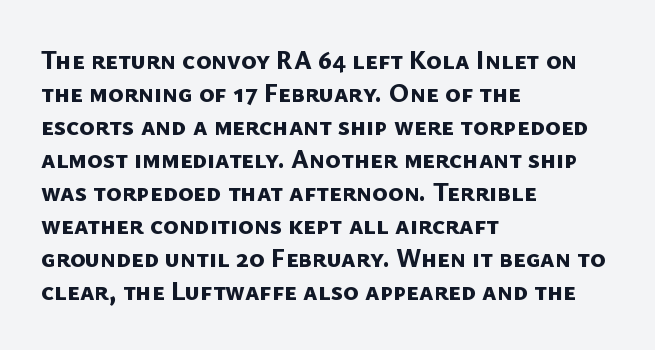
Q: Is the text bold? A: Yes.
Q: Is the text underlined? A: No.
Q: How is the paragraph aligned? A: Left-aligned.
Q: Is the spacing between letters normal or unusually wide? A: Normal.
Q: Is the spacing between lines tight, normal or loose? A: Normal.
